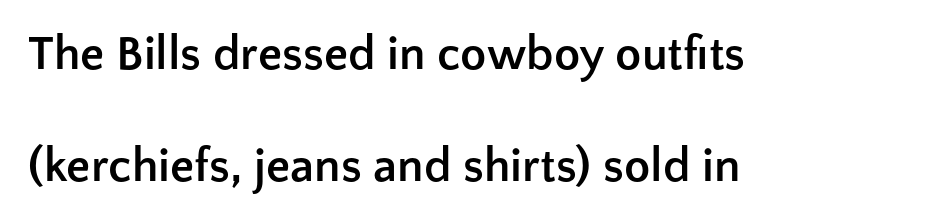
Q: Is the text bold? A: Yes.
Q: Is the text italic (slanted)? A: No, it is upright.
Q: Is the typeface a serif or a sans-serif typeface? A: Sans-serif.
Q: Is the text underlined? A: No.
Q: How is the paragraph aligned? A: Left-aligned.
Q: Is the spacing between letters normal or unusually wide? A: Normal.
Q: Is the spacing between lines tight, normal or loose? A: Loose.
Q: Width (condensed, normal, or wide)? A: Normal.
Q: Stroke contrast? A: Low.
Q: x-height? A: Medium.
Q: Monospaced? A: No.
